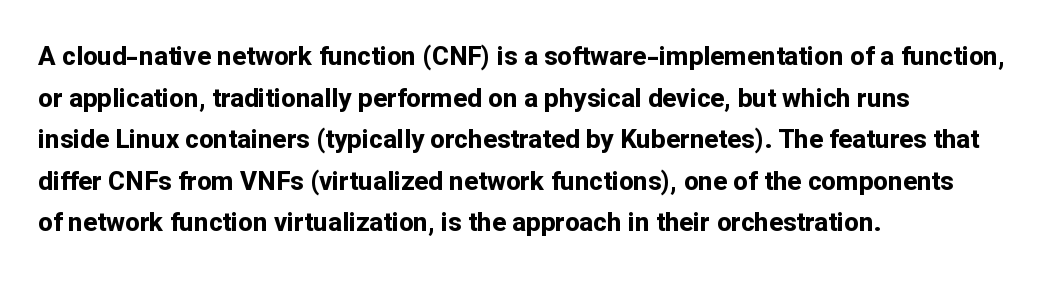
When letters stand straight like this, we call the style roman or upright. Successive baselines arrive at the customary interval. This rendering uses left alignment, leaving the right contour irregular. Notice how thick the strokes are: this is what a full bold looks like.
